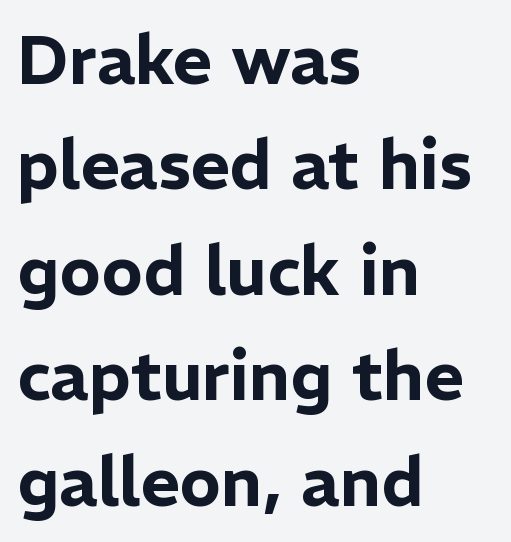
This is sans-serif lettering, the kind often seen on screens and signage. Where is the straight margin? On the left. Does extra space separate the letters? No, they use regular spacing. Do the characters align in a grid? No, the font is proportional.
